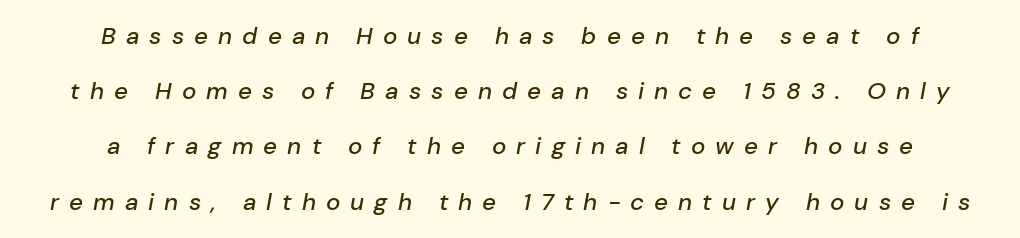
Q: Is the text italic (slanted)? A: Yes, it leans right by about 10 degrees.
Q: Is the text underlined? A: No.
Q: How is the paragraph aligned? A: Centered.
Q: Is the spacing between letters normal or unusually wide? A: Unusually wide.
Q: Is the spacing between lines tight, normal or loose? A: Loose.
